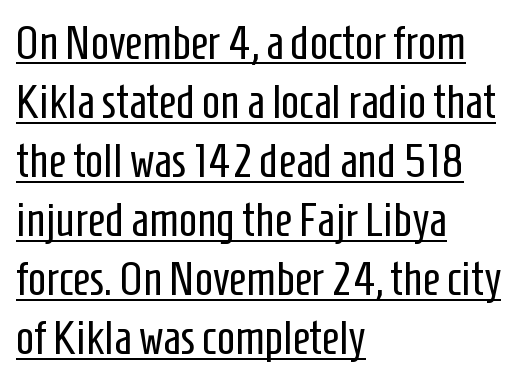
A sans-serif font was chosen for this passage. Somebody hit Ctrl+U on this one — the words are underlined. Is the type heavy? It reads as light-to-regular instead. Designer's note — italics off, roman on. Casual observation: everything's shoved over to the left. These lines are rendered in a variable-pitch font.
